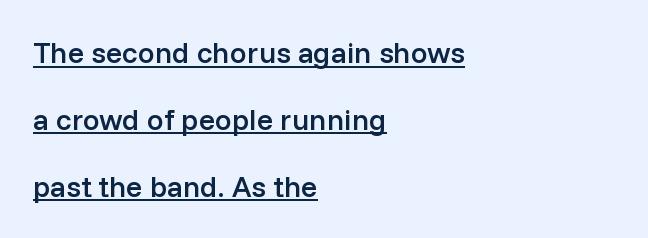
Q: Is the text bold? A: Semi-bold.
Q: Is the text italic (slanted)? A: No, it is upright.
Q: Is the typeface a serif or a sans-serif typeface? A: Sans-serif.
Q: Is the text underlined? A: Yes.
Q: How is the paragraph aligned? A: Left-aligned.
Q: Is the spacing between letters normal or unusually wide? A: Normal.
Q: Is the spacing between lines tight, normal or loose? A: Loose.
Q: Width (condensed, normal, or wide)? A: Normal.
Q: Stroke contrast? A: Low.
Q: x-height? A: Medium.
Q: Monospaced? A: No.
